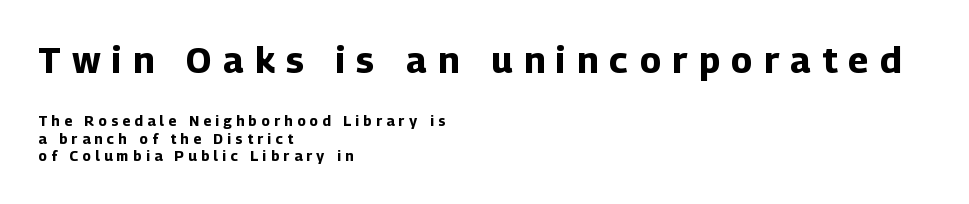
Q: Is the text bold? A: Yes.
Q: Is the text italic (slanted)? A: No, it is upright.
Q: Is the typeface a serif or a sans-serif typeface? A: Sans-serif.
Q: Is the text underlined? A: No.
Q: How is the paragraph aligned? A: Left-aligned.
Q: Is the spacing between letters normal or unusually wide? A: Unusually wide.
Q: Is the spacing between lines tight, normal or loose? A: Normal.
Q: Which block of text is set in a larger size, the first (top) or the second (bottom)? A: The first (top) one.
Q: Width (condensed, normal, or wide)? A: Normal.
Q: Stroke contrast? A: Low.
Q: x-height? A: Medium.
Q: Monospaced? A: No.
